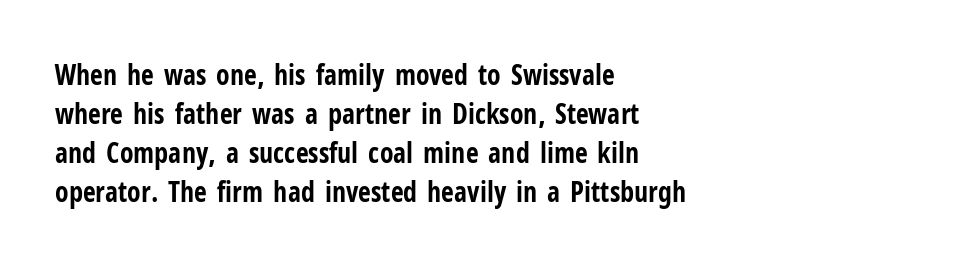
The passage shown has conventional tracking throughout. Summary of vertical rhythm: regular, with standard interline spacing. The words here are not underlined. Characters remain perfectly vertical along every line. You'd pick this weight for a headline — it's a proper bold.
